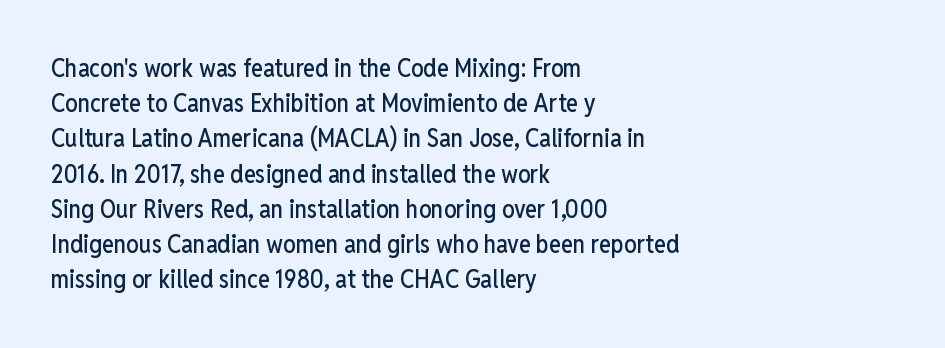
The image shows 25 px text type, upright; set left-aligned, normal line spacing (1.41x), normal letter spacing, not underlined.
